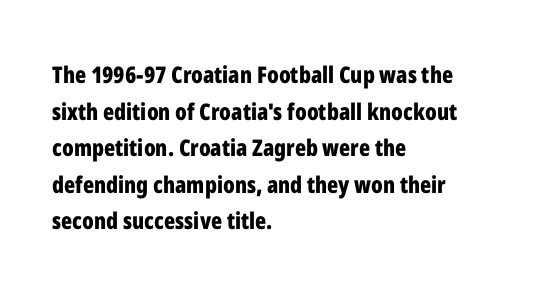
Q: Is the text bold? A: Yes.
Q: Is the text italic (slanted)? A: No, it is upright.
Q: Is the text underlined? A: No.
Q: How is the paragraph aligned? A: Left-aligned.
Q: Is the spacing between letters normal or unusually wide? A: Normal.
Q: Is the spacing between lines tight, normal or loose? A: Normal.
